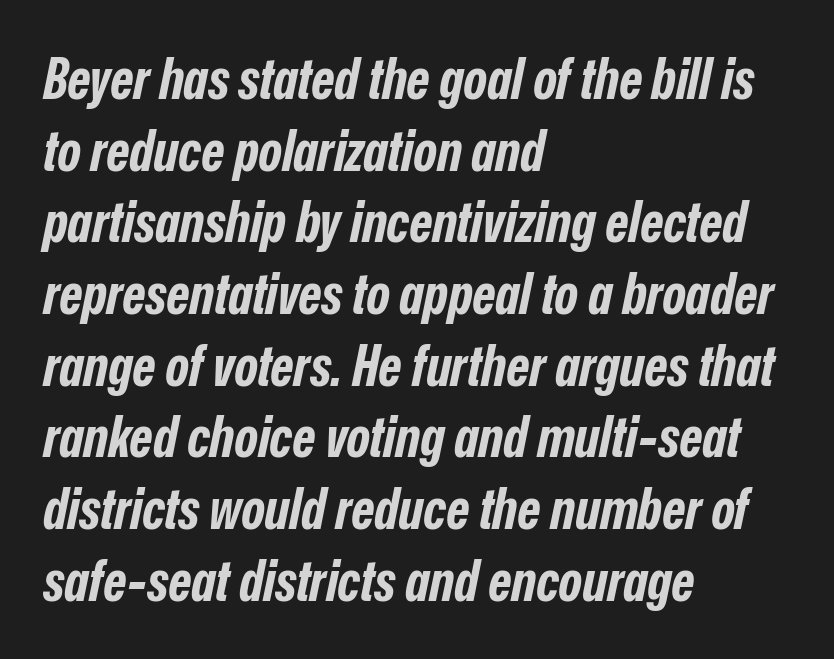
{"italic": "yes", "lean": "right", "slant_degrees": 12, "bold": "yes", "weight": "bold", "width": "condensed", "stroke_contrast": "low", "x_height": "medium", "monospaced": "no", "underline": "no", "align": "left", "line_spacing": "normal", "line_spacing_ratio": 1.28, "letter_spacing": "normal", "letter_spacing_em": 0.0, "glyph_px": 56}
